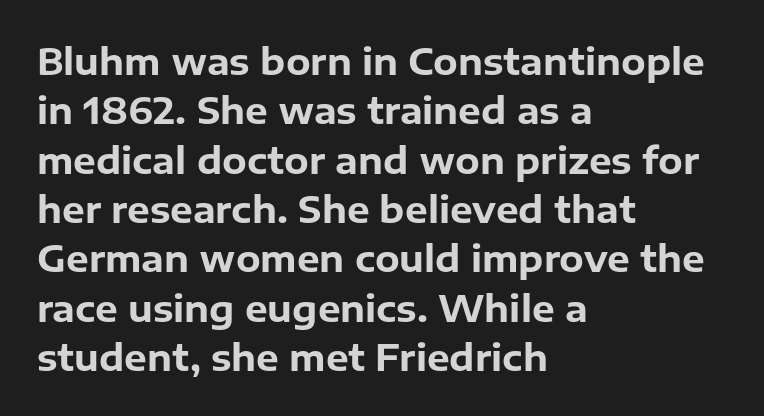
The image shows 36 px bold sans-serif type, upright; set left-aligned, normal line spacing (1.37x), normal letter spacing, not underlined; low stroke contrast and a medium x-height.
